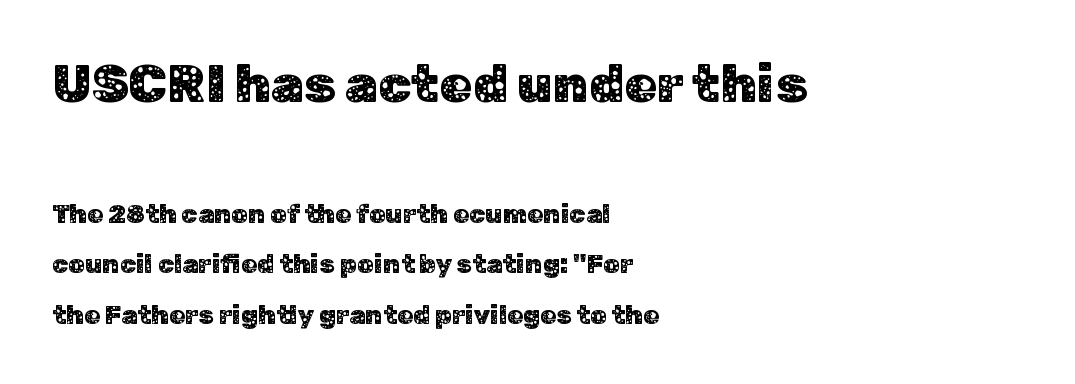
The image shows 53 px sans-serif type, upright; set left-aligned, loose line spacing (1.95x), normal letter spacing, not underlined; the first (top) block is 2.04x larger; low stroke contrast and a medium x-height.
